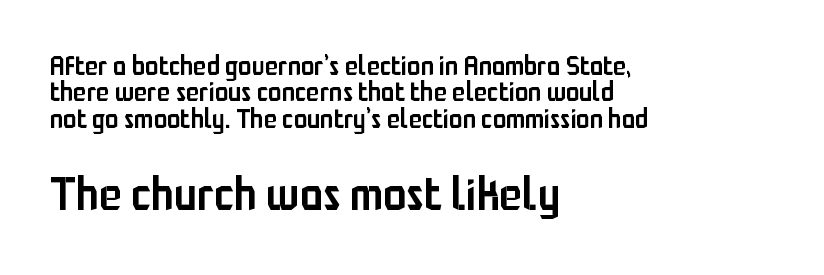
Q: Is the text bold? A: Semi-bold.
Q: Is the text italic (slanted)? A: No, it is upright.
Q: Is the typeface a serif or a sans-serif typeface? A: Sans-serif.
Q: Is the text underlined? A: No.
Q: How is the paragraph aligned? A: Left-aligned.
Q: Is the spacing between letters normal or unusually wide? A: Normal.
Q: Is the spacing between lines tight, normal or loose? A: Tight.
Q: Which block of text is set in a larger size, the first (top) or the second (bottom)? A: The second (bottom) one.
Q: Width (condensed, normal, or wide)? A: Condensed.
Q: Stroke contrast? A: Low.
Q: x-height? A: Medium.
Q: Monospaced? A: No.
